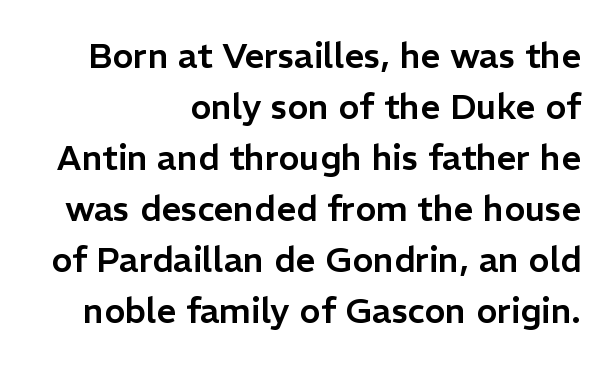
Alignment: flush right. Regarding leading, the lines here are spaced in the standard way. Nope, not italic — everything's standing straight. Words appear dense and cohesive because spacing is normal. This rendering employs a face without finishing strokes, i.e., a sans-serif. Proportional: the letters do not fall into vertical columns.
